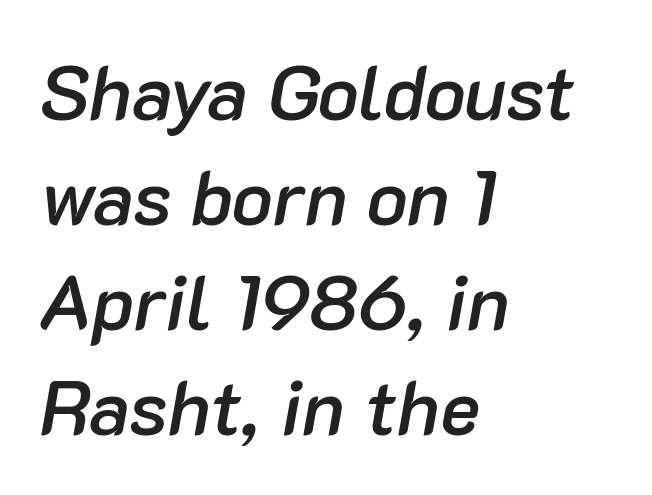
The image shows 76 px semibold type, italic (leaning right); set left-aligned, normal line spacing (1.38x), normal letter spacing, not underlined; low stroke contrast and a medium x-height.
